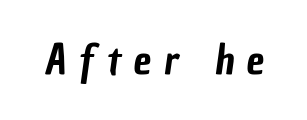
The image shows 40 px condensed sans-serif type; set unusually wide letter spacing (+0.32 em), not underlined; low stroke contrast and a medium x-height.
